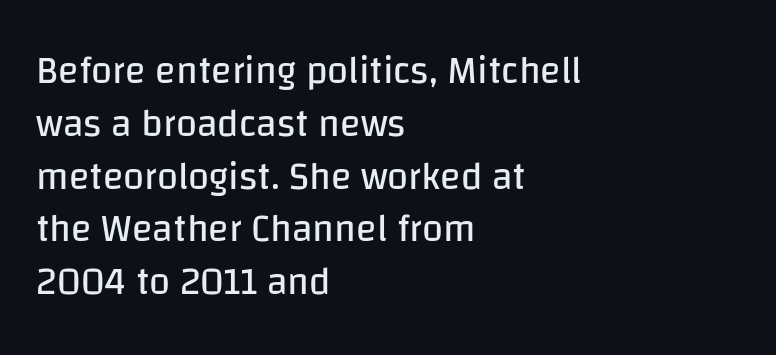
Honestly, the row spacing looks completely unremarkable. Serifs: no, the terminals of the letterforms are clean. This rendering uses left alignment, leaving the right contour irregular. The letterforms sit shoulder to shoulder at normal distance.
